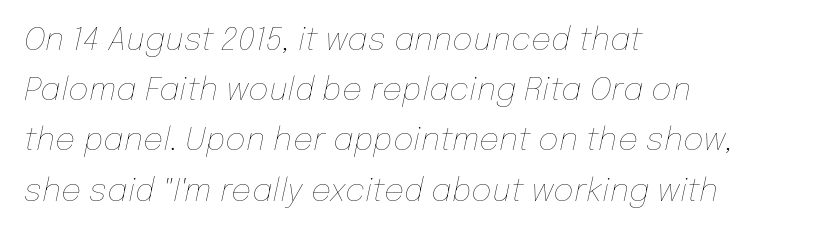
The image shows 32 px thin type, italic (leaning right); set left-aligned, normal line spacing (1.57x), normal letter spacing, not underlined; low stroke contrast and a medium x-height.
